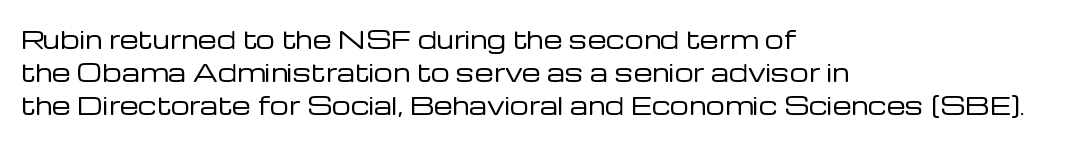
Q: Is the text bold? A: No.
Q: Is the text italic (slanted)? A: No, it is upright.
Q: Is the text underlined? A: No.
Q: How is the paragraph aligned? A: Left-aligned.
Q: Is the spacing between letters normal or unusually wide? A: Normal.
Q: Is the spacing between lines tight, normal or loose? A: Normal.
